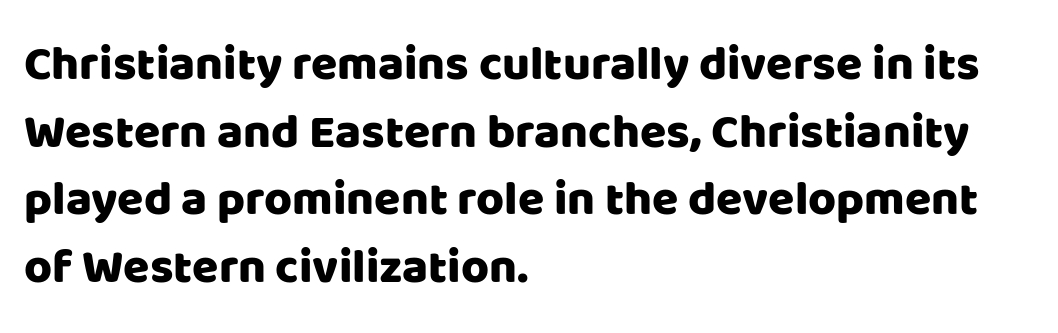
{"serif": "no", "italic": "no", "width": "normal", "stroke_contrast": "low", "x_height": "large", "monospaced": "no", "underline": "no", "align": "left", "line_spacing": "normal", "line_spacing_ratio": 1.41, "letter_spacing": "normal", "letter_spacing_em": 0.0, "glyph_px": 48}
